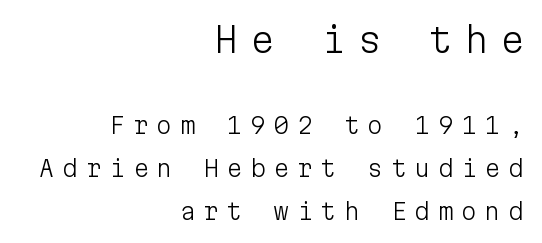
Q: Is the text bold? A: No.
Q: Is the text italic (slanted)? A: No, it is upright.
Q: Is the typeface a serif or a sans-serif typeface? A: Sans-serif.
Q: Is the text underlined? A: No.
Q: How is the paragraph aligned? A: Right-aligned.
Q: Is the spacing between letters normal or unusually wide? A: Unusually wide.
Q: Which block of text is set in a larger size, the first (top) or the second (bottom)? A: The first (top) one.
Q: Width (condensed, normal, or wide)? A: Normal.
Q: Stroke contrast? A: Low.
Q: x-height? A: Medium.
Q: Monospaced? A: Yes.
